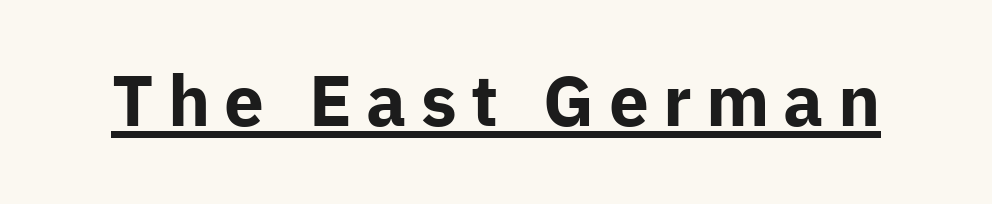
The image shows 71 px bold sans-serif type, upright; set unusually wide letter spacing (+0.2 em), underlined; low stroke contrast and a medium x-height.
